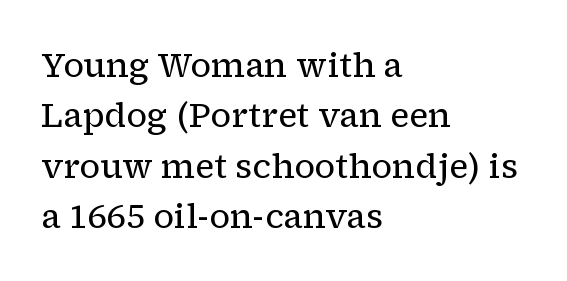
Q: Is the text bold? A: No.
Q: Is the text italic (slanted)? A: No, it is upright.
Q: Is the typeface a serif or a sans-serif typeface? A: Serif.
Q: Is the text underlined? A: No.
Q: How is the paragraph aligned? A: Left-aligned.
Q: Is the spacing between letters normal or unusually wide? A: Normal.
Q: Is the spacing between lines tight, normal or loose? A: Normal.
Q: Width (condensed, normal, or wide)? A: Normal.
Q: Stroke contrast? A: Low.
Q: x-height? A: Medium.
Q: Monospaced? A: No.
